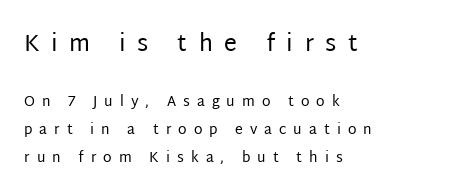
Baseline-to-baseline distance is far greater than the letter height. Substantial extra tracking has been applied to these lines. The gap between lines stays unmarked. No heavy texture on the line: the type isn't bold. No italicization has been applied; the sample stays upright.
